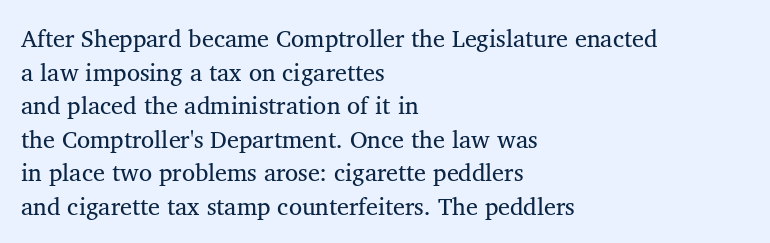
{"italic": "no", "bold": "no", "underline": "no", "align": "left", "line_spacing": "normal", "line_spacing_ratio": 1.4, "letter_spacing": "normal", "letter_spacing_em": 0.0, "glyph_px": 24}
